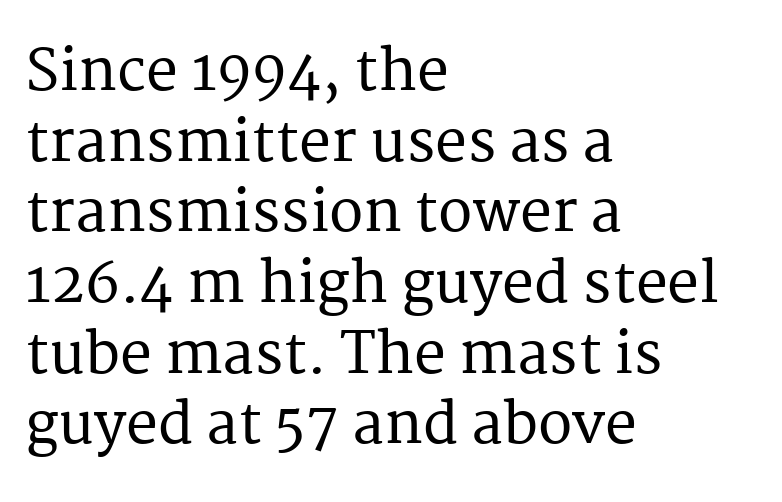
{"serif": "yes", "italic": "no", "width": "normal", "stroke_contrast": "medium", "x_height": "medium", "monospaced": "no", "underline": "no", "align": "left", "line_spacing_ratio": 1.24, "letter_spacing": "normal", "letter_spacing_em": 0.0, "glyph_px": 57}
